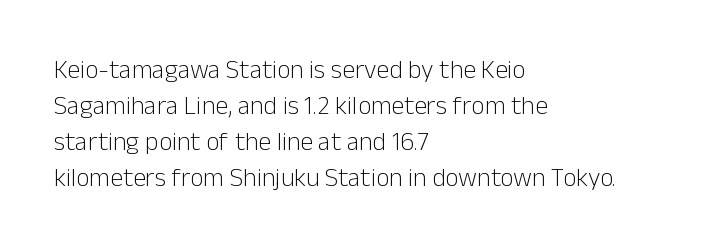
The image shows 26 px text type, upright; set left-aligned, normal line spacing (1.38x), normal letter spacing, not underlined.
